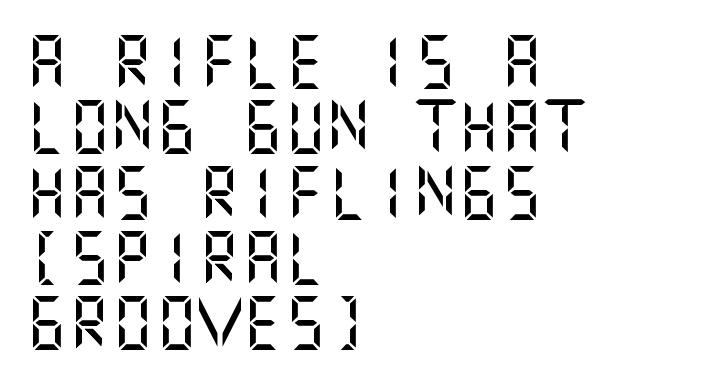
Alignment: flush left. Inter-character spacing is left at the font's built-in metrics. The zone under the glyphs is completely vacant. Font category for this specimen: sans-serif. Nope, not italic — everything's standing straight.
